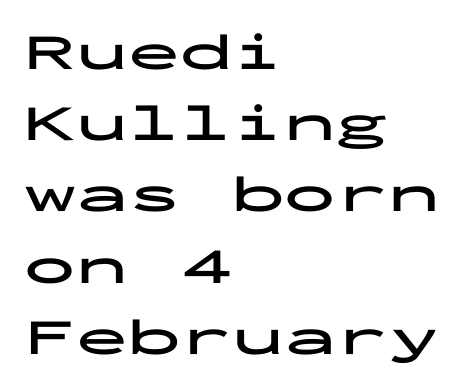
Q: Is the text bold? A: Yes.
Q: Is the text italic (slanted)? A: No, it is upright.
Q: Is the typeface a serif or a sans-serif typeface? A: Sans-serif.
Q: Is the text underlined? A: No.
Q: How is the paragraph aligned? A: Left-aligned.
Q: Is the spacing between letters normal or unusually wide? A: Normal.
Q: Is the spacing between lines tight, normal or loose? A: Normal.
Q: Width (condensed, normal, or wide)? A: Wide.
Q: Stroke contrast? A: Low.
Q: x-height? A: Medium.
Q: Monospaced? A: Yes.
